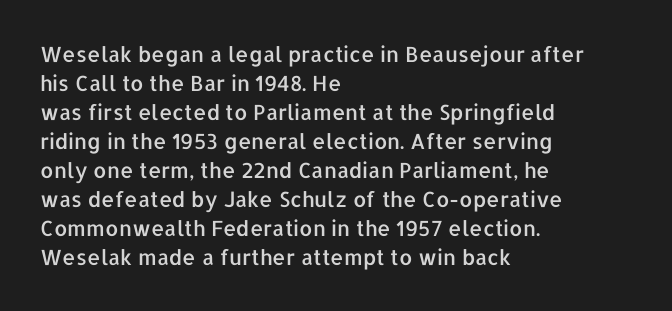
Q: Is the text italic (slanted)? A: No, it is upright.
Q: Is the text underlined? A: No.
Q: How is the paragraph aligned? A: Left-aligned.
Q: Is the spacing between letters normal or unusually wide? A: Normal.
Q: Is the spacing between lines tight, normal or loose? A: Normal.
